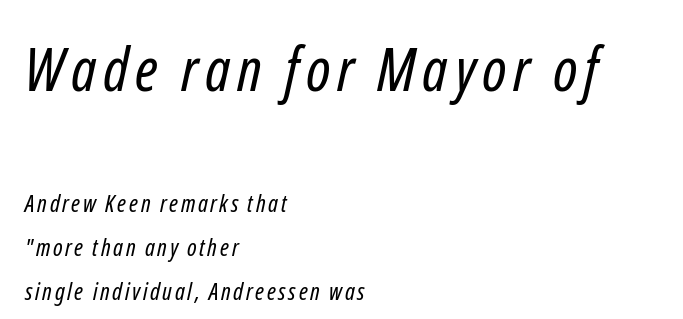
Q: Is the text bold? A: No.
Q: Is the typeface a serif or a sans-serif typeface? A: Sans-serif.
Q: Is the text underlined? A: No.
Q: How is the paragraph aligned? A: Left-aligned.
Q: Which block of text is set in a larger size, the first (top) or the second (bottom)? A: The first (top) one.
Q: Width (condensed, normal, or wide)? A: Condensed.
Q: Stroke contrast? A: Low.
Q: x-height? A: Medium.
Q: Monospaced? A: No.
